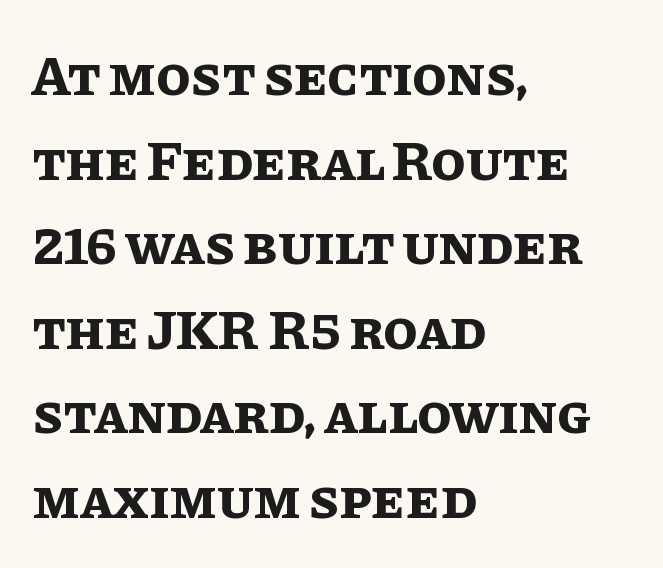
The glyphs have the mass of a bold cut. A roman cut, with each character standing at attention. Each word holds together tightly as a unit, with standard inter-letter gaps. The passage is arranged the way most books set body copy — flush left. Just letters on the line, the space beneath them empty.
